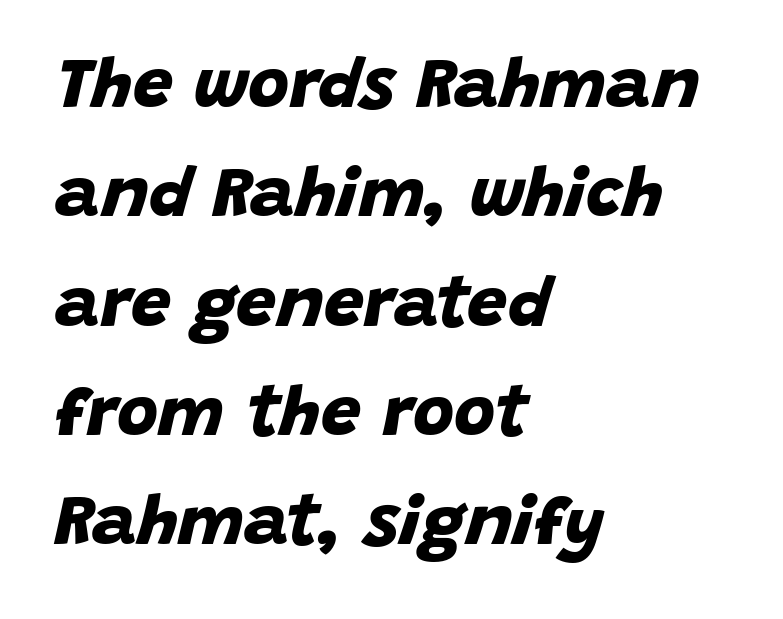
Q: Is the text bold? A: Yes.
Q: Is the typeface a serif or a sans-serif typeface? A: Sans-serif.
Q: Is the text underlined? A: No.
Q: How is the paragraph aligned? A: Left-aligned.
Q: Is the spacing between letters normal or unusually wide? A: Normal.
Q: Is the spacing between lines tight, normal or loose? A: Normal.
Q: Width (condensed, normal, or wide)? A: Normal.
Q: Stroke contrast? A: Low.
Q: x-height? A: Large.
Q: Monospaced? A: No.
